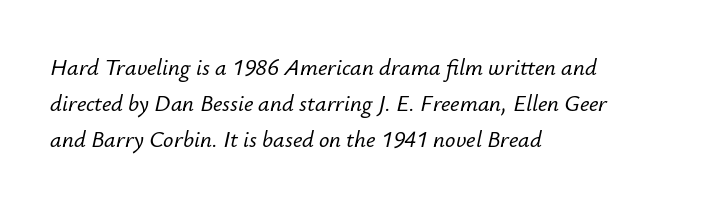
The image shows 23 px text type, italic (leaning right); set left-aligned, normal line spacing (1.56x), normal letter spacing, not underlined.
